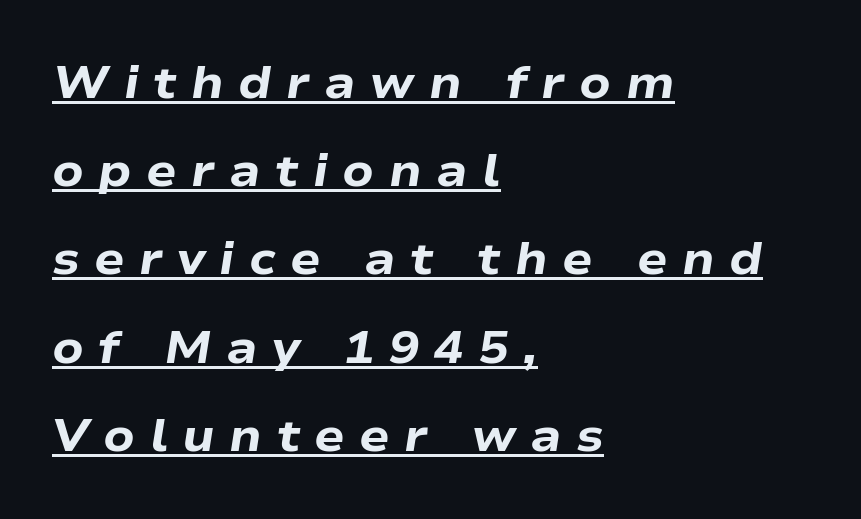
Q: Is the text bold? A: Yes.
Q: Is the text italic (slanted)? A: Yes, it leans right by about 9 degrees.
Q: Is the text underlined? A: Yes.
Q: How is the paragraph aligned? A: Left-aligned.
Q: Is the spacing between letters normal or unusually wide? A: Unusually wide.
Q: Is the spacing between lines tight, normal or loose? A: Loose.
Q: Width (condensed, normal, or wide)? A: Wide.
Q: Stroke contrast? A: Low.
Q: x-height? A: Medium.
Q: Monospaced? A: No.
